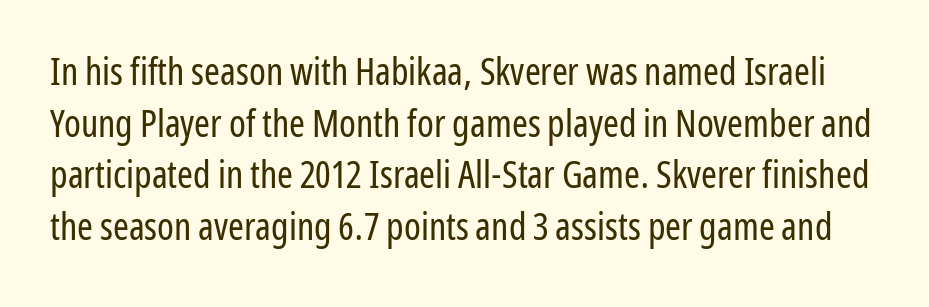
The image shows 38 px regular-weight, condensed sans-serif type, upright; set normal line spacing (1.36x), normal letter spacing, not underlined; low stroke contrast and a medium x-height.
